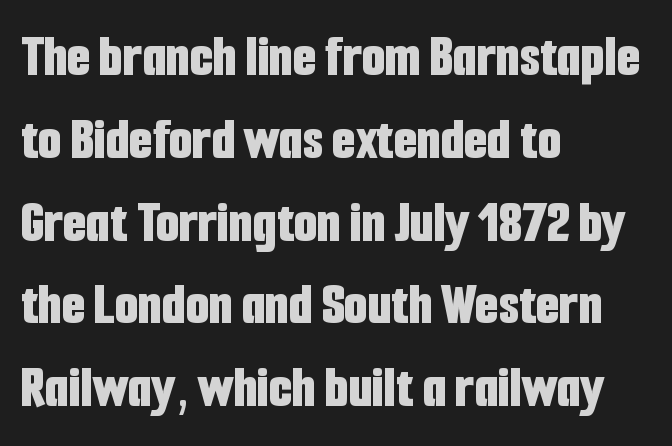
The image shows 60 px bold, condensed sans-serif type, upright; set left-aligned, normal line spacing (1.38x), normal letter spacing, not underlined; low stroke contrast and a medium x-height.
